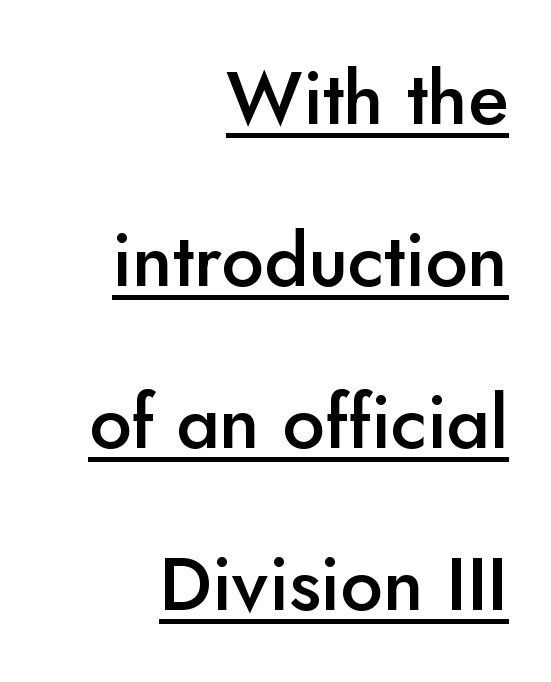
Descenders here cross a horizontal rule under the line. Does the type have serifs? No, each stem ends abruptly. The font is running at a semibold setting, under full bold. Italic? Not at all — the glyphs are vertical. This sample uses plain, unmodified letter spacing.
